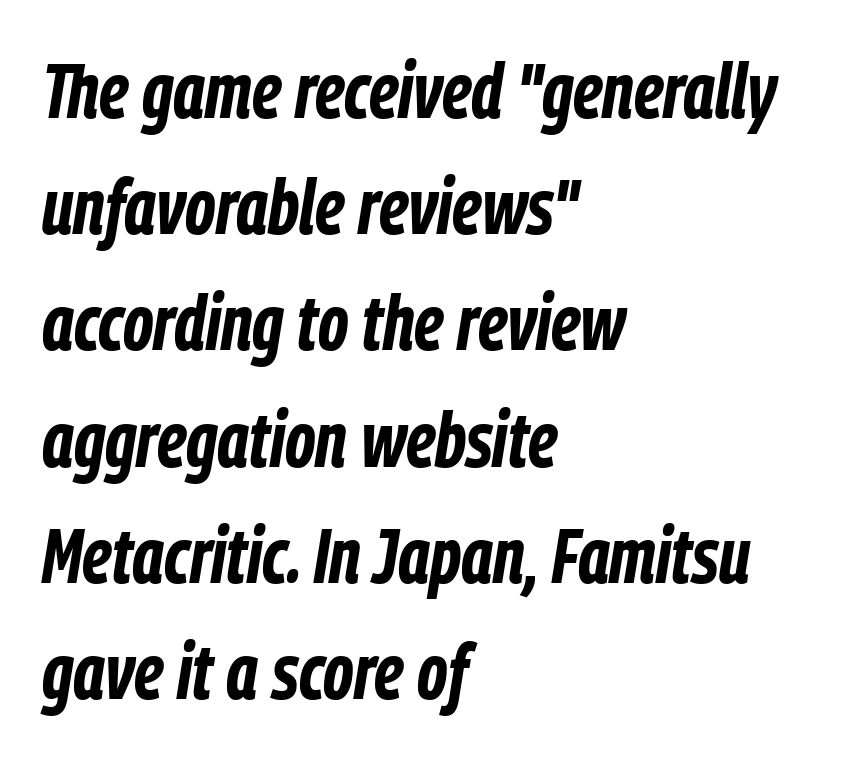
The image shows 78 px bold, condensed type, italic (leaning right); set left-aligned, normal line spacing (1.49x), normal letter spacing, not underlined; low stroke contrast and a medium x-height.
